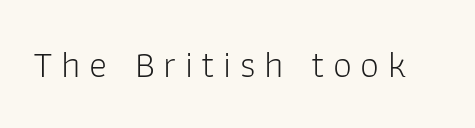
Lines of text with bare space underneath. Inter-character spacing is expanded well beyond the font's built-in metrics. These lines are rendered in a variable-pitch font. A roman cut, with each character standing at attention. The type family on display is of the sans-serif kind.
